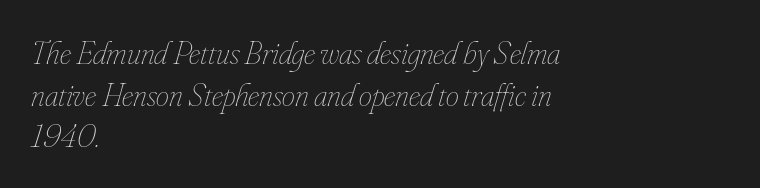
Q: Is the text bold? A: No.
Q: Is the text italic (slanted)? A: Yes, it leans right by about 16 degrees.
Q: Is the text underlined? A: No.
Q: How is the paragraph aligned? A: Left-aligned.
Q: Is the spacing between letters normal or unusually wide? A: Normal.
Q: Is the spacing between lines tight, normal or loose? A: Normal.
Q: Width (condensed, normal, or wide)? A: Condensed.
Q: Stroke contrast? A: Low.
Q: x-height? A: Small.
Q: Monospaced? A: No.
